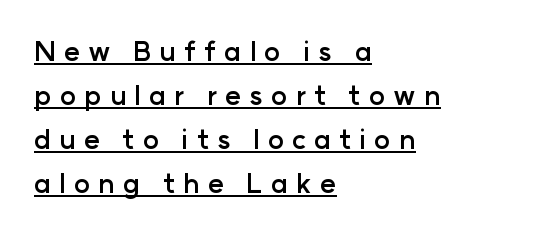
The image shows 27 px bold type, upright; set left-aligned, normal line spacing (1.63x), unusually wide letter spacing (+0.3 em), underlined.
